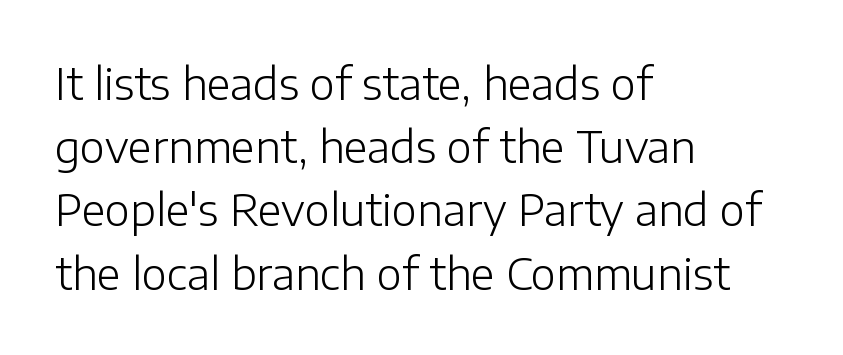
{"serif": "no", "italic": "no", "bold": "no", "weight": "light", "width": "normal", "stroke_contrast": "low", "x_height": "medium", "monospaced": "no", "underline": "no", "align": "left", "line_spacing": "normal", "line_spacing_ratio": 1.47, "letter_spacing": "normal", "letter_spacing_em": 0.0, "glyph_px": 43}
